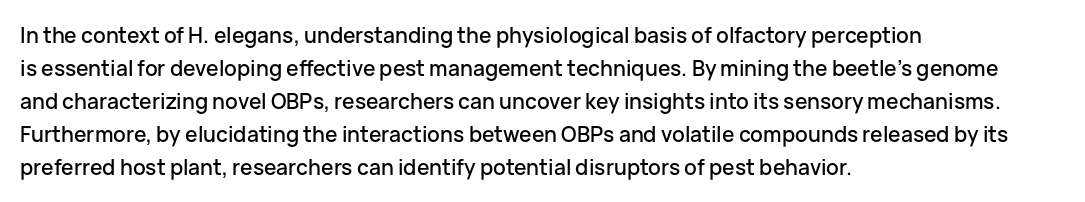
Do the letters lean? They stand straight. You could call the tracking neutral — neither tight nor loose. The passage shown is not underscored anywhere. The ragged edge is on the right, which tells us the setting is flush left. Students, observe: this is what conventionally led text looks like.
